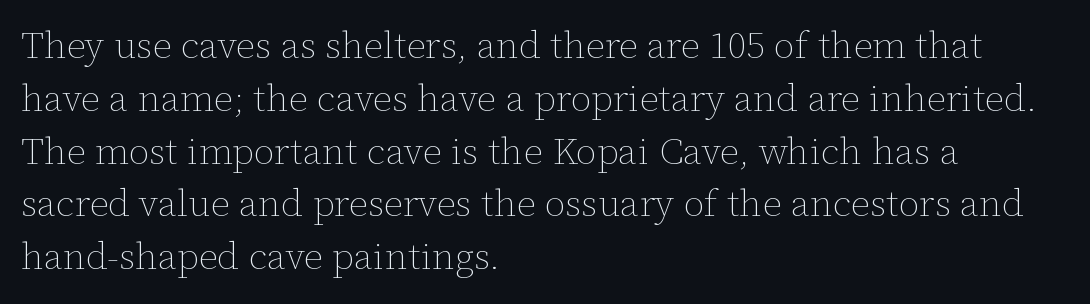
Default kerning and tracking; the words read as compact shapes. The face used here is proportionally spaced, like ordinary book or web type. Each line starts at the same left margin while the right side varies. Whoever set this chose a conventional vertical rhythm. The zone under the glyphs is completely vacant. A light-to-regular cut is what we see here.
